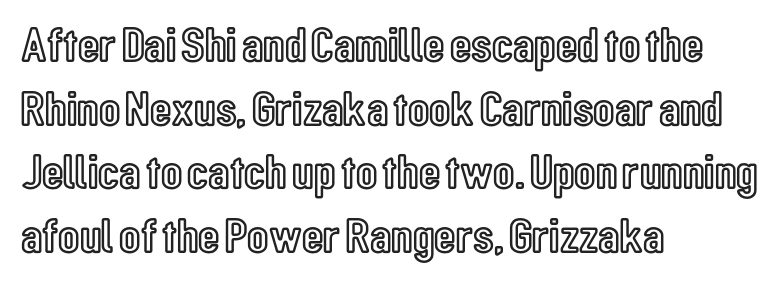
The image shows 49 px condensed type, upright; set left-aligned, normal line spacing (1.3x), normal letter spacing, not underlined; a medium x-height.
